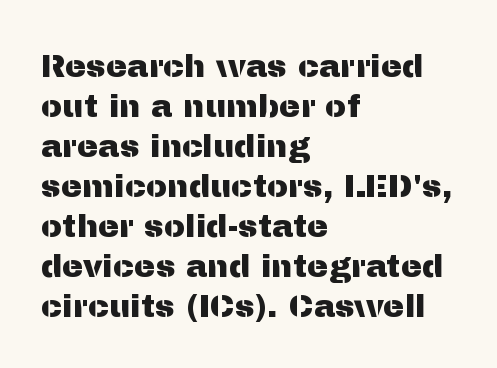
One glance says typical: line gaps are just what's usual. Left-aligned paragraph, ragged on the right. The baseline area is clear. Rendered with straight, roman letterforms. Each letter keeps its own natural width here, so spacing adapts to shape.
